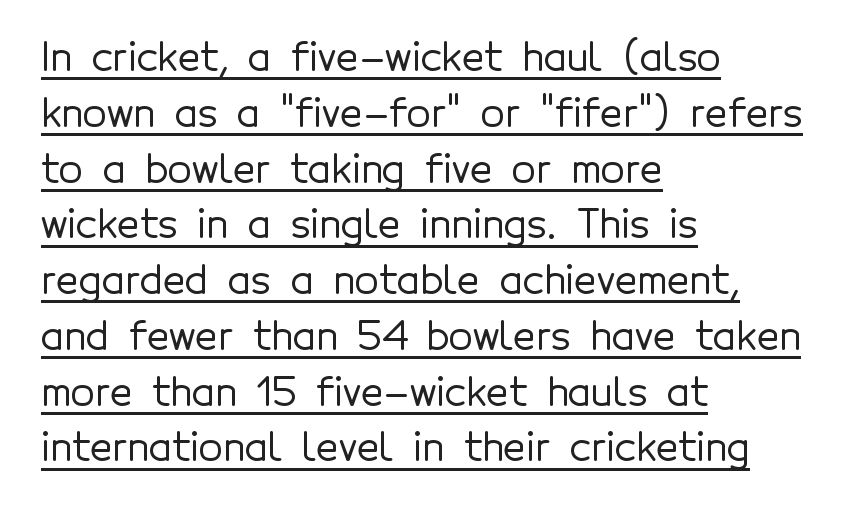
Q: Is the text italic (slanted)? A: No, it is upright.
Q: Is the typeface a serif or a sans-serif typeface? A: Sans-serif.
Q: Is the text underlined? A: Yes.
Q: How is the paragraph aligned? A: Left-aligned.
Q: Is the spacing between letters normal or unusually wide? A: Normal.
Q: Is the spacing between lines tight, normal or loose? A: Normal.
Q: Width (condensed, normal, or wide)? A: Normal.
Q: x-height? A: Medium.
Q: Monospaced? A: No.
